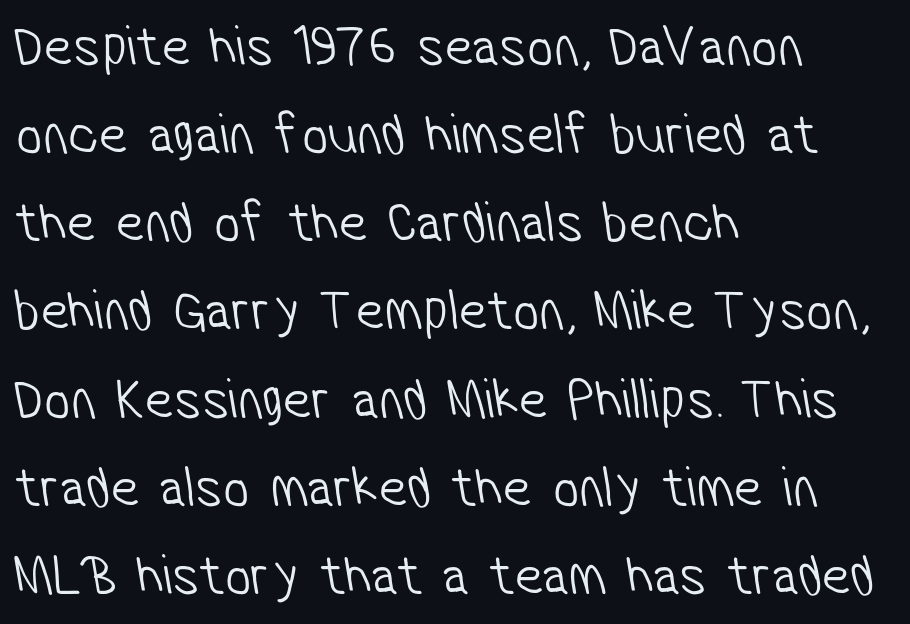
The image shows 58 px light, condensed sans-serif type; set left-aligned, normal line spacing (1.52x), normal letter spacing, not underlined; low stroke contrast and a medium x-height.
